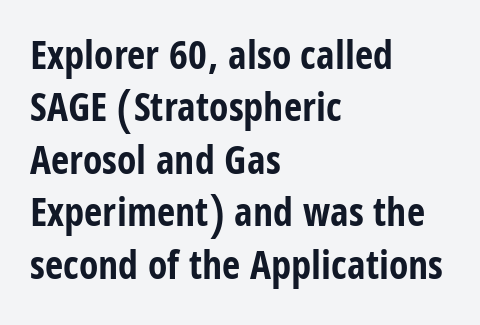
The image shows 40 px bold, condensed sans-serif type, upright; set left-aligned, normal line spacing (1.31x), normal letter spacing, not underlined; low stroke contrast and a large x-height.
